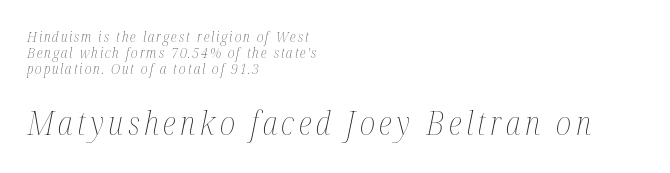
The image shows 32 px thin, condensed type, italic (leaning right); set left-aligned, tight line spacing (1.14x), not underlined; the second (bottom) block is 2.29x larger; medium stroke contrast and a medium x-height.
